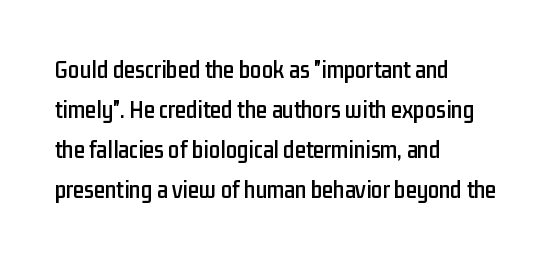
Q: Is the text italic (slanted)? A: No, it is upright.
Q: Is the text underlined? A: No.
Q: How is the paragraph aligned? A: Left-aligned.
Q: Is the spacing between letters normal or unusually wide? A: Normal.
Q: Is the spacing between lines tight, normal or loose? A: Normal.
